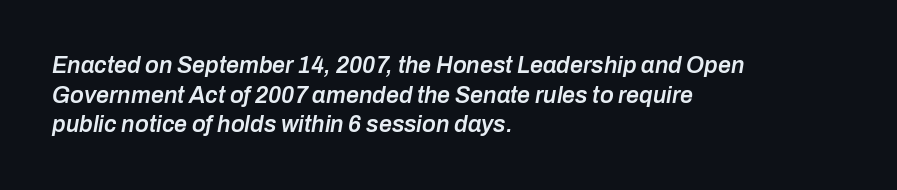
The image shows 23 px text type, italic (leaning right); set left-aligned, normal line spacing (1.29x), normal letter spacing, not underlined.
